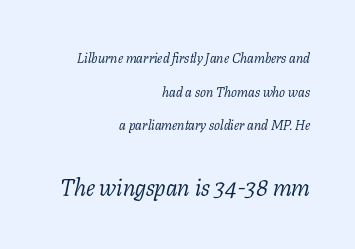
{"italic": "yes", "lean": "right", "slant_degrees": 11, "bold": "no", "underline": "no", "align": "right", "line_spacing": "loose", "line_spacing_ratio": 2.4, "letter_spacing": "normal", "letter_spacing_em": 0.0, "larger_block": "second", "size_ratio": 1.71, "glyph_px": 24}
